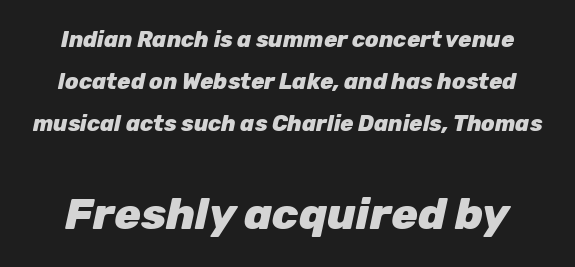
Words appear dense and cohesive because spacing is normal. Character size in the trailing block exceeds that of the leading block. The rendering uses a large line-height, opening up the rows. The sample has been set heavy, in full bold. The space directly below the letters is spotless. Do the characters align in a grid? No, the font is proportional.
